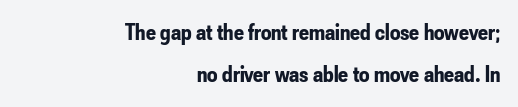
{"italic": "no", "bold": "yes", "underline": "no", "align": "right", "line_spacing_ratio": 1.84, "letter_spacing": "normal", "letter_spacing_em": 0.0, "glyph_px": 23}
